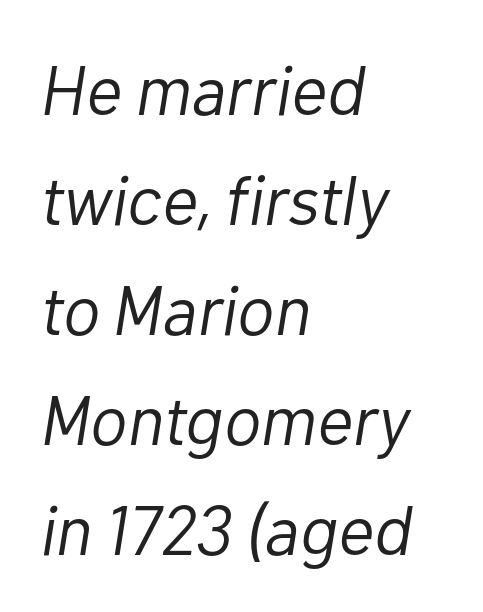
{"italic": "yes", "lean": "right", "slant_degrees": 10, "bold": "no", "weight": "light", "width": "normal", "stroke_contrast": "low", "x_height": "medium", "monospaced": "no", "underline": "no", "align": "left", "line_spacing": "normal", "line_spacing_ratio": 1.57, "letter_spacing": "normal", "letter_spacing_em": 0.0, "glyph_px": 70}
